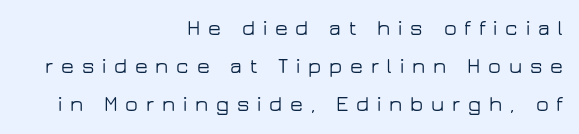
The ragged edge is on the left, which tells us the setting is flush right. Posture: vertical. Letter spacing: wide. The string is rendered with underlining switched off.
